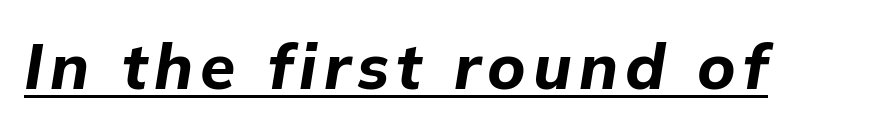
{"italic": "yes", "lean": "right", "slant_degrees": 9, "bold": "yes", "weight": "bold", "width": "normal", "stroke_contrast": "low", "x_height": "medium", "monospaced": "no", "underline": "yes", "glyph_px": 64}
